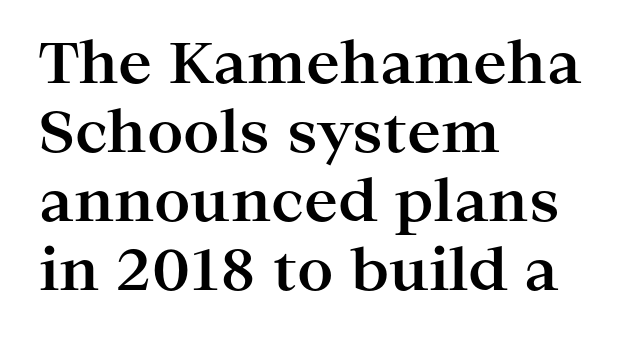
Q: Is the text bold? A: Yes.
Q: Is the text italic (slanted)? A: No, it is upright.
Q: Is the typeface a serif or a sans-serif typeface? A: Serif.
Q: Is the text underlined? A: No.
Q: How is the paragraph aligned? A: Left-aligned.
Q: Is the spacing between letters normal or unusually wide? A: Normal.
Q: Width (condensed, normal, or wide)? A: Wide.
Q: Stroke contrast? A: High.
Q: x-height? A: Medium.
Q: Monospaced? A: No.
